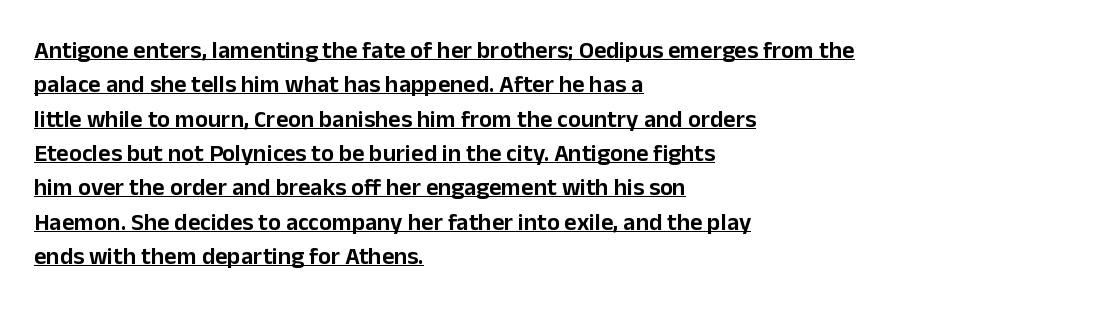
{"italic": "no", "underline": "yes", "align": "left", "line_spacing": "normal", "line_spacing_ratio": 1.43, "letter_spacing": "normal", "letter_spacing_em": 0.0, "glyph_px": 24}
